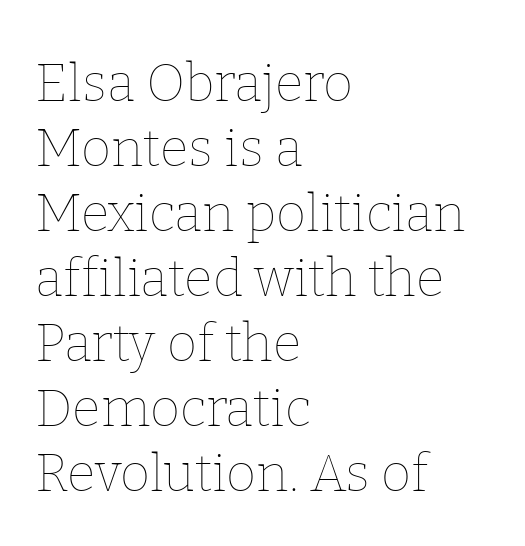
The font's upright variant was chosen for this text. Letter spacing: default. The passage shown is not underscored anywhere. Is the type heavy? It reads as light-to-regular instead. Compared with a centered layout, this one pins lines to the left instead.
